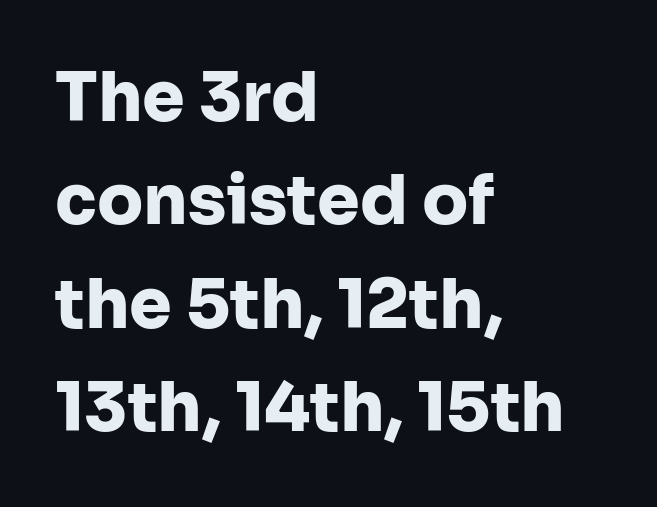
Layout note: lines flush left. Unlike italic type, these characters show no tilt at all. Rule under the text: the space is simply empty. Thick stems and heavy bowls — unmistakably bold. This rendering employs a face without finishing strokes, i.e., a sans-serif.
